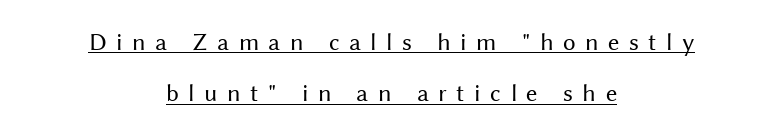
Interline gaps are noticeably wide in this sample. You can see a thin bar hugging the bottom of the glyphs. A roman cut, with each character standing at attention. Each word looks stretched out because of the extra space between its letters. Is this a heavy cut? Hardly; it is regular or lighter.
